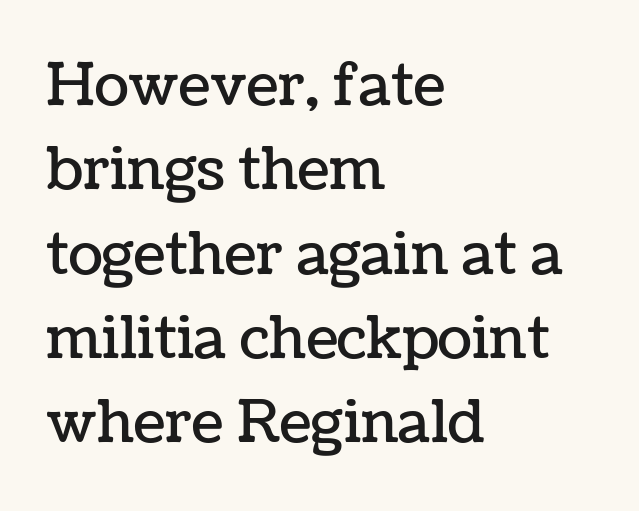
Clear beneath every line of the passage. The setting favours the left margin, as ordinary paragraphs usually do. Note the varied advance widths — an 'i' is clearly narrower than an 'm'. In terms of leading, this rendering sits right in the middle.
